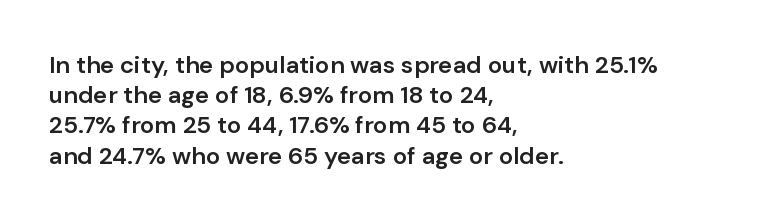
These lines are set flush left with a ragged right edge. Reading down the column, the eye jumps a familiar distance to each next line. The face used here is a semibold: visibly heavier than regular, lighter than bold. The specimen omits any rule beneath the text block's lines. Spacing between characters is what you'd get straight out of the box.
